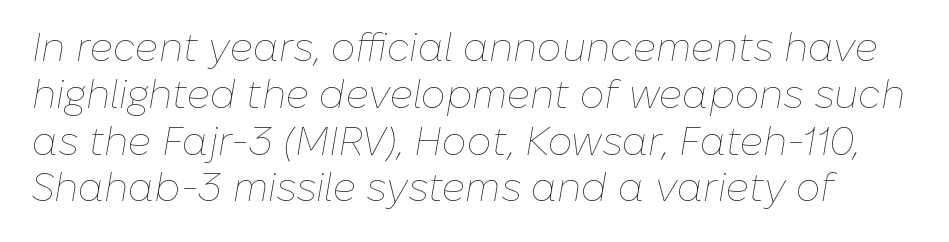
The image shows 39 px thin type, italic (leaning right); set line spacing 1.2x, normal letter spacing, not underlined; low stroke contrast and a medium x-height.
